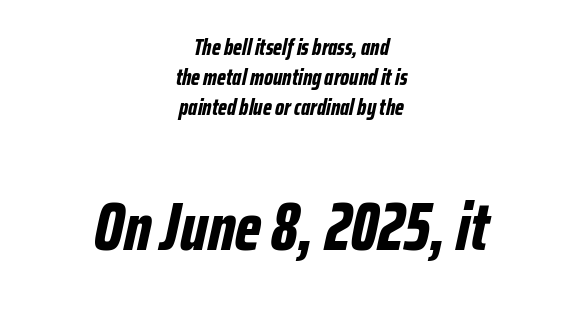
The image shows 68 px bold, condensed type, italic (leaning right); set centered, normal line spacing (1.3x), normal letter spacing, not underlined; the second (bottom) block is 2.96x larger; low stroke contrast and a medium x-height.
